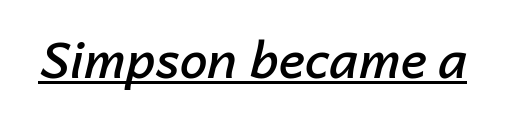
The image shows 50 px semibold type, italic (leaning right); set normal letter spacing, underlined; low stroke contrast and a medium x-height.
